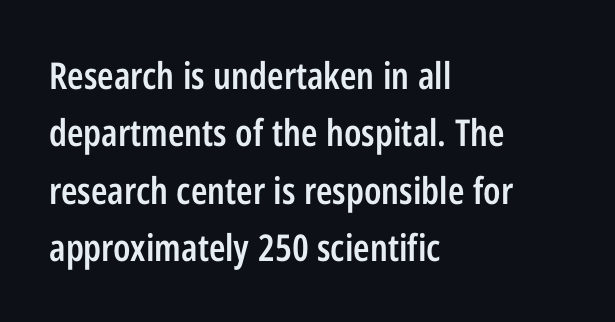
{"serif": "no", "italic": "no", "bold": "semi", "weight": "semibold", "width": "condensed", "stroke_contrast": "low", "x_height": "medium", "monospaced": "no", "underline": "no", "align": "left", "line_spacing": "normal", "line_spacing_ratio": 1.55, "letter_spacing": "normal", "letter_spacing_em": 0.0, "glyph_px": 37}
